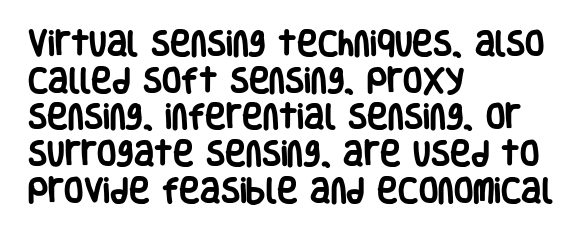
The image shows 28 px heavy, condensed sans-serif type, upright; set left-aligned, normal line spacing (1.31x), normal letter spacing, not underlined; low stroke contrast and a large x-height.
